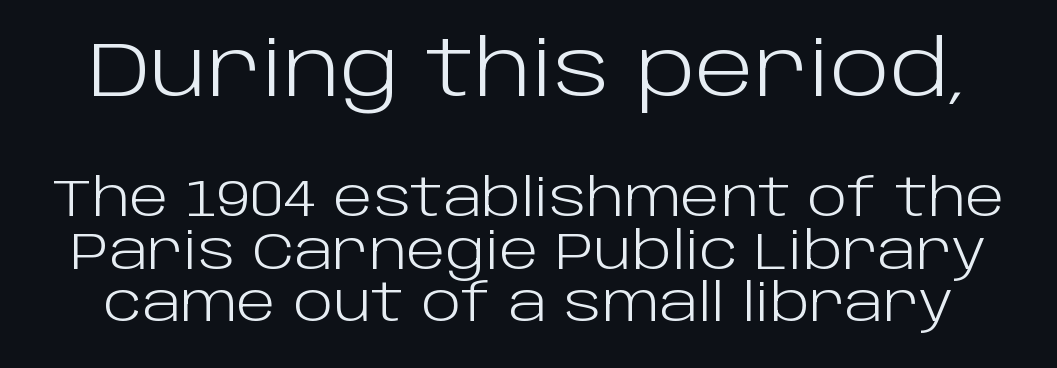
The image shows 78 px light sans-serif type, upright; set tight line spacing (1.01x), normal letter spacing, not underlined; the first (top) block is 1.5x larger; low stroke contrast and a large x-height.
